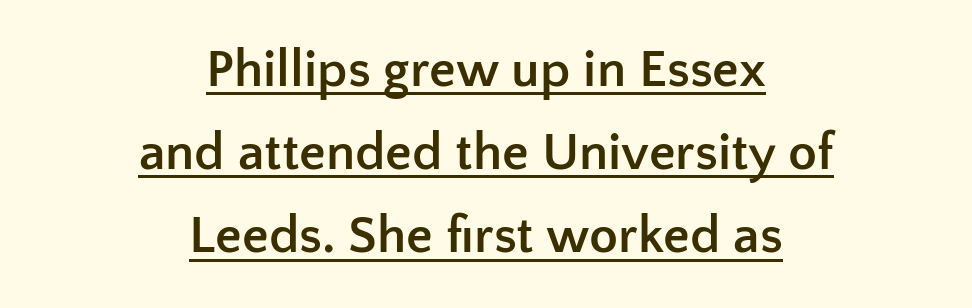
The image shows 53 px semibold sans-serif type, upright; set centered, normal line spacing (1.57x), normal letter spacing, underlined; low stroke contrast and a medium x-height.
